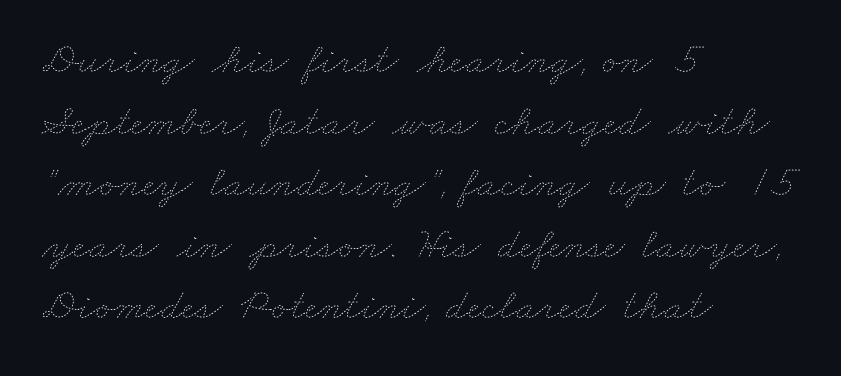
The image shows 44 px thin, wide type; set left-aligned, normal line spacing (1.4x), normal letter spacing, not underlined; low stroke contrast and a small x-height.
